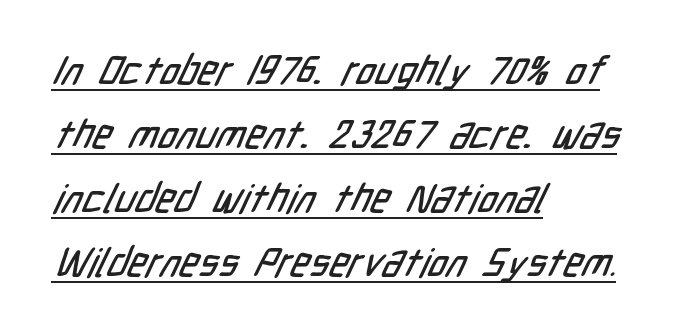
Each letter keeps its own natural width here, so spacing adapts to shape. Tracking value appears to be zero — textbook default spacing. If you measured baseline to baseline, you'd find a middling distance. Nothing sits at the stroke ends, so this counts as sans-serif. The lines are quadded left. The words here are underlined.
